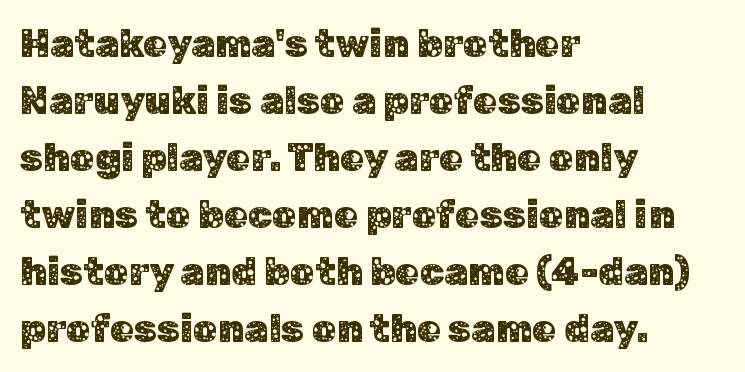
{"serif": "no", "italic": "no", "width": "normal", "stroke_contrast": "low", "x_height": "medium", "monospaced": "no", "underline": "no", "align": "left", "line_spacing": "normal", "line_spacing_ratio": 1.46, "letter_spacing": "normal", "letter_spacing_em": 0.0, "glyph_px": 39}
